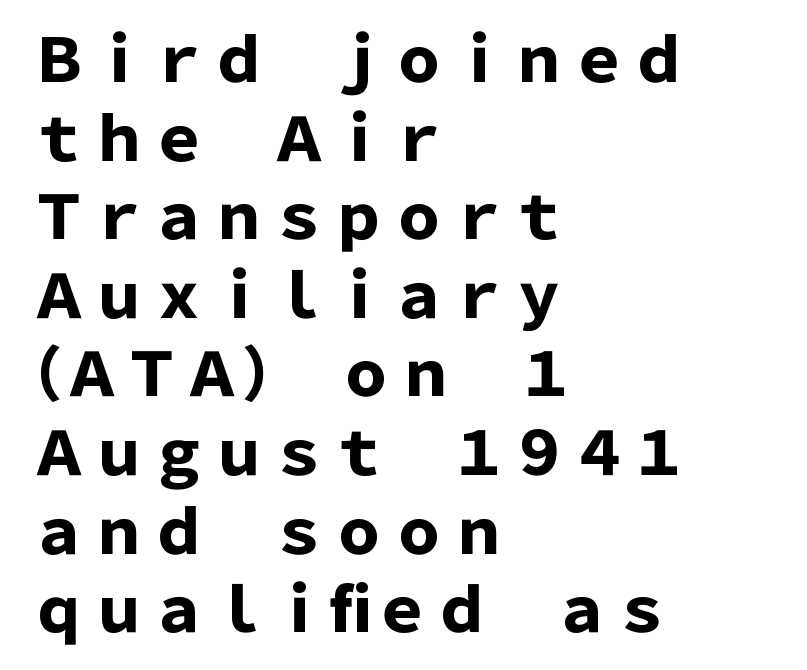
Q: Is the text bold? A: Yes.
Q: Is the text italic (slanted)? A: No, it is upright.
Q: Is the typeface a serif or a sans-serif typeface? A: Sans-serif.
Q: Is the text underlined? A: No.
Q: How is the paragraph aligned? A: Left-aligned.
Q: Is the spacing between letters normal or unusually wide? A: Normal.
Q: Is the spacing between lines tight, normal or loose? A: Normal.
Q: Width (condensed, normal, or wide)? A: Normal.
Q: Stroke contrast? A: Low.
Q: x-height? A: Medium.
Q: Monospaced? A: No.
